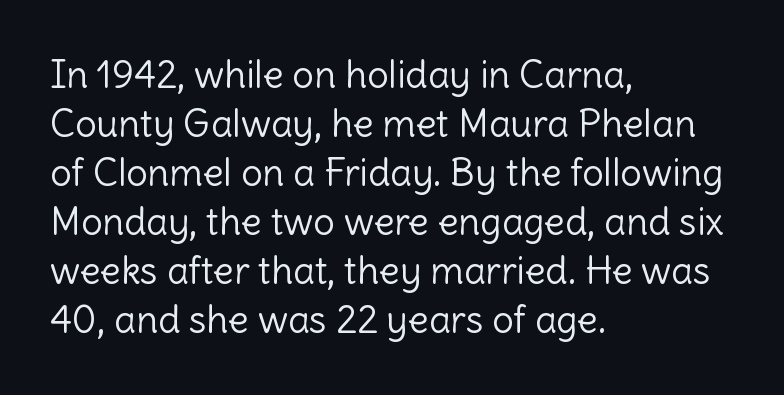
{"serif": "no", "italic": "no", "bold": "no", "weight": "light", "width": "normal", "x_height": "medium", "monospaced": "no", "underline": "no", "align": "left", "line_spacing": "normal", "line_spacing_ratio": 1.29, "letter_spacing": "normal", "letter_spacing_em": 0.0, "glyph_px": 38}
